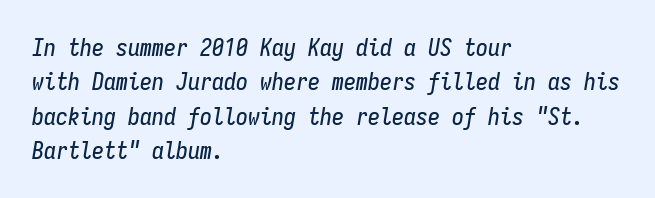
Q: Is the text italic (slanted)? A: Yes, it leans right by about 9 degrees.
Q: Is the text underlined? A: No.
Q: How is the paragraph aligned? A: Left-aligned.
Q: Is the spacing between letters normal or unusually wide? A: Normal.
Q: Is the spacing between lines tight, normal or loose? A: Normal.
